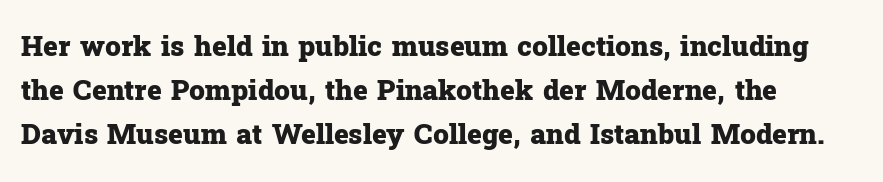
{"serif": "yes", "italic": "no", "bold": "yes", "weight": "heavy", "width": "normal", "stroke_contrast": "low", "x_height": "medium", "monospaced": "no", "underline": "no", "align": "left", "line_spacing": "normal", "line_spacing_ratio": 1.57, "letter_spacing": "normal", "letter_spacing_em": 0.0, "glyph_px": 28}
